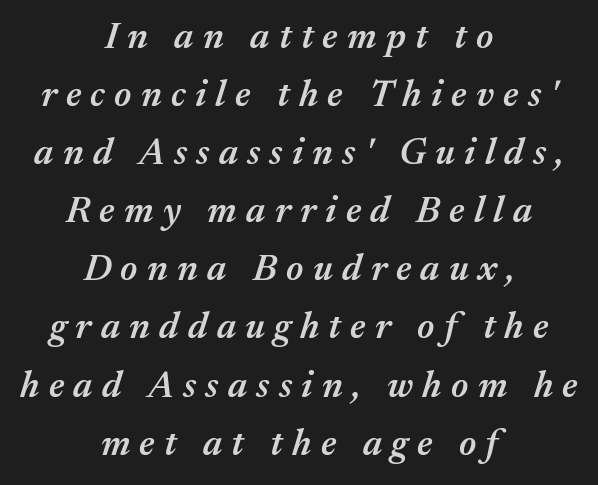
{"italic": "yes", "lean": "right", "slant_degrees": 17, "bold": "semi", "weight": "semibold", "width": "normal", "stroke_contrast": "medium", "x_height": "medium", "monospaced": "no", "underline": "no", "align": "center", "line_spacing": "normal", "line_spacing_ratio": 1.57, "letter_spacing": "wide", "letter_spacing_em": 0.25, "glyph_px": 37}
